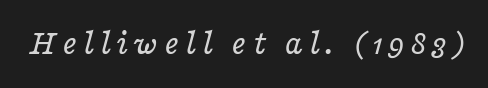
Clear beneath every line of the passage. Here the designer chose a conventional face with non-uniform glyph widths. No chunkiness to these letters — they're not bold. Small tapered or slab feet sit at the stroke ends, so this counts as serif. An italicized treatment has been applied to the whole sample.
